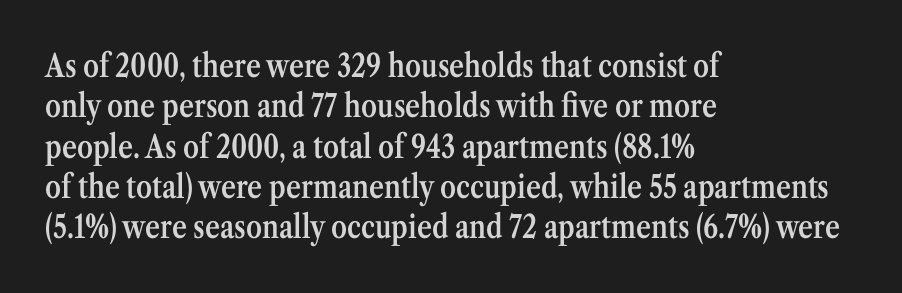
The image shows 32 px semibold, condensed serif type, upright; set left-aligned, normal line spacing (1.26x), normal letter spacing, not underlined; medium stroke contrast and a medium x-height.
